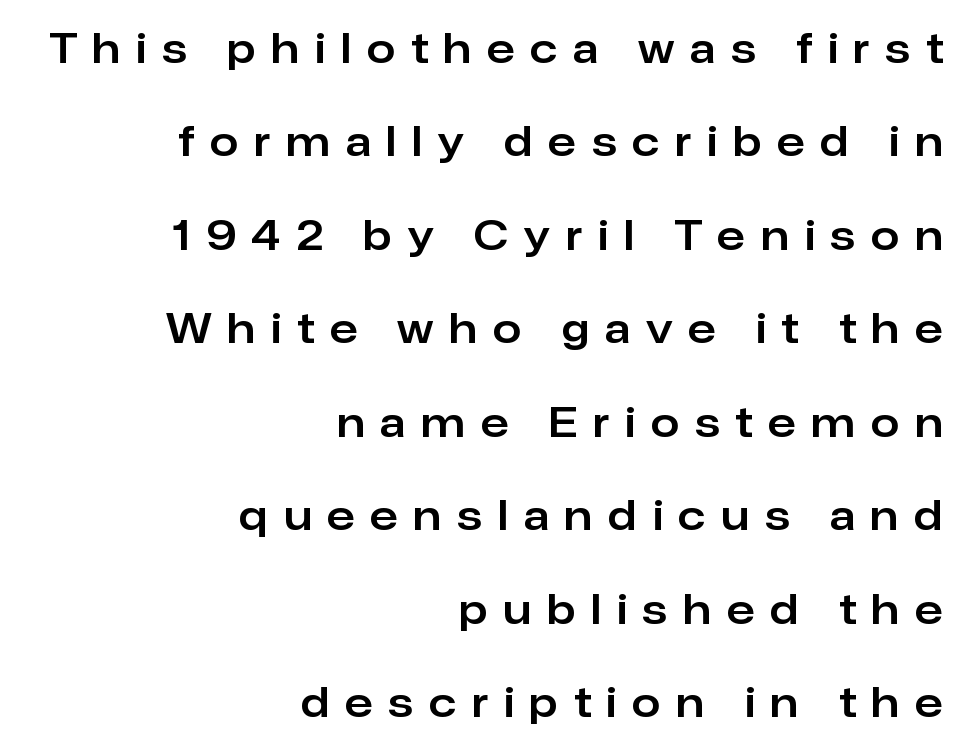
{"serif": "no", "italic": "no", "width": "normal", "stroke_contrast": "low", "x_height": "medium", "monospaced": "no", "underline": "no", "align": "right", "line_spacing": "loose", "line_spacing_ratio": 2.28, "letter_spacing": "wide", "letter_spacing_em": 0.38, "glyph_px": 41}
